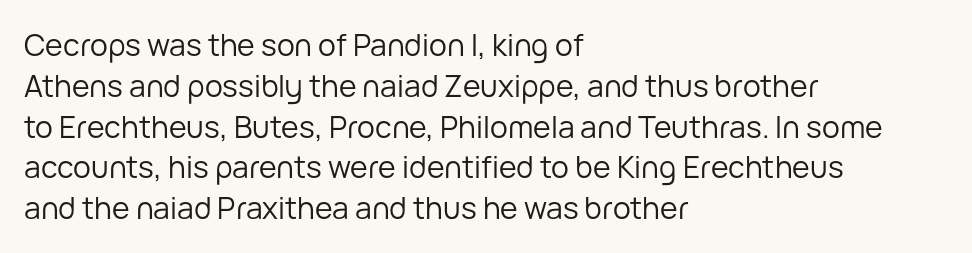
The image shows 30 px regular-weight sans-serif type, upright; set left-aligned, normal line spacing (1.36x), normal letter spacing, not underlined; low stroke contrast and a medium x-height.
